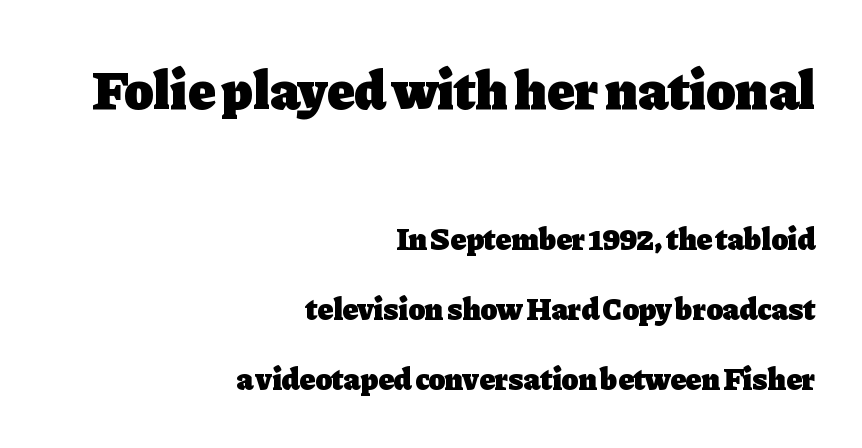
{"serif": "yes", "italic": "no", "bold": "yes", "weight": "heavy", "width": "normal", "stroke_contrast": "low", "x_height": "medium", "monospaced": "no", "underline": "no", "align": "right", "line_spacing": "loose", "line_spacing_ratio": 2.26, "letter_spacing": "normal", "letter_spacing_em": 0.0, "larger_block": "first", "size_ratio": 1.77, "glyph_px": 55}
